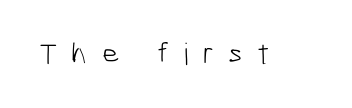
Q: Is the text bold? A: No.
Q: Is the typeface a serif or a sans-serif typeface? A: Sans-serif.
Q: Is the text underlined? A: No.
Q: Is the spacing between letters normal or unusually wide? A: Unusually wide.
Q: Width (condensed, normal, or wide)? A: Condensed.
Q: Stroke contrast? A: Low.
Q: x-height? A: Medium.
Q: Monospaced? A: No.
